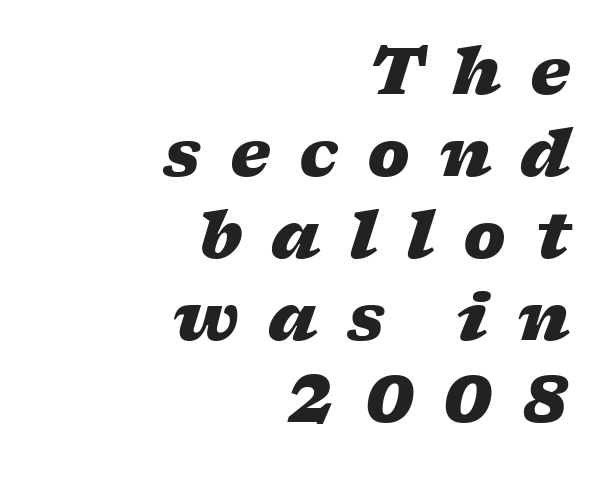
Q: Is the text bold? A: Yes.
Q: Is the text italic (slanted)? A: Yes, it leans right by about 17 degrees.
Q: Is the text underlined? A: No.
Q: How is the paragraph aligned? A: Right-aligned.
Q: Is the spacing between letters normal or unusually wide? A: Unusually wide.
Q: Is the spacing between lines tight, normal or loose? A: Normal.
Q: Width (condensed, normal, or wide)? A: Wide.
Q: Stroke contrast? A: Low.
Q: x-height? A: Medium.
Q: Monospaced? A: No.
